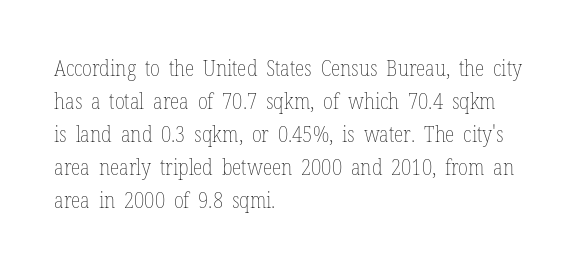
{"italic": "no", "bold": "no", "underline": "no", "align": "left", "line_spacing": "normal", "line_spacing_ratio": 1.5, "letter_spacing": "normal", "letter_spacing_em": 0.0, "glyph_px": 22}
